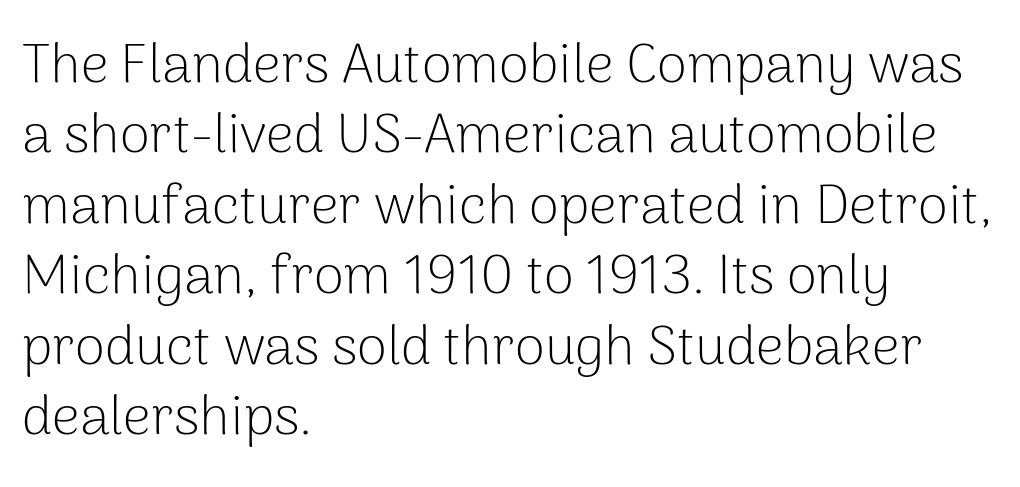
Looks like regular typesetting: each glyph gets only the width it needs. It's the straight-up-and-down kind of type. Line beginnings align vertically; line endings do not. Type without underlining. Compared with typical body copy, the letter spacing here is the same. Nope, no serifs anywhere on these letters.
